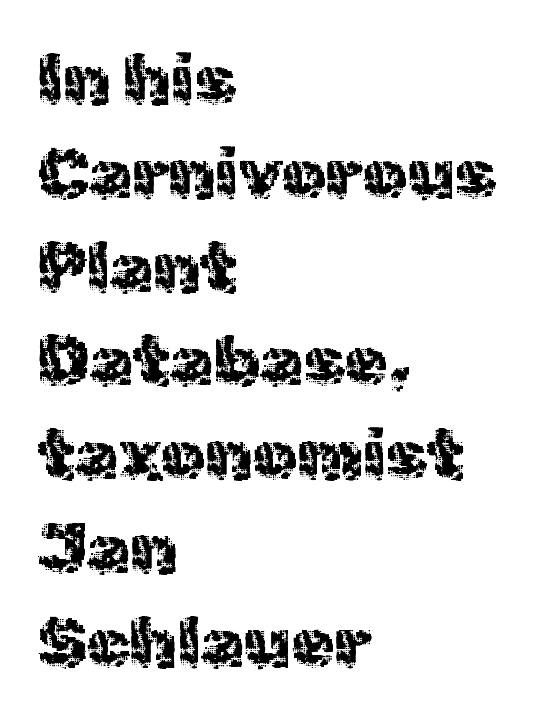
{"serif": "no", "italic": "no", "width": "normal", "x_height": "medium", "monospaced": "no", "underline": "no", "align": "left", "line_spacing": "normal", "line_spacing_ratio": 1.34, "letter_spacing": "normal", "letter_spacing_em": 0.0, "glyph_px": 70}
